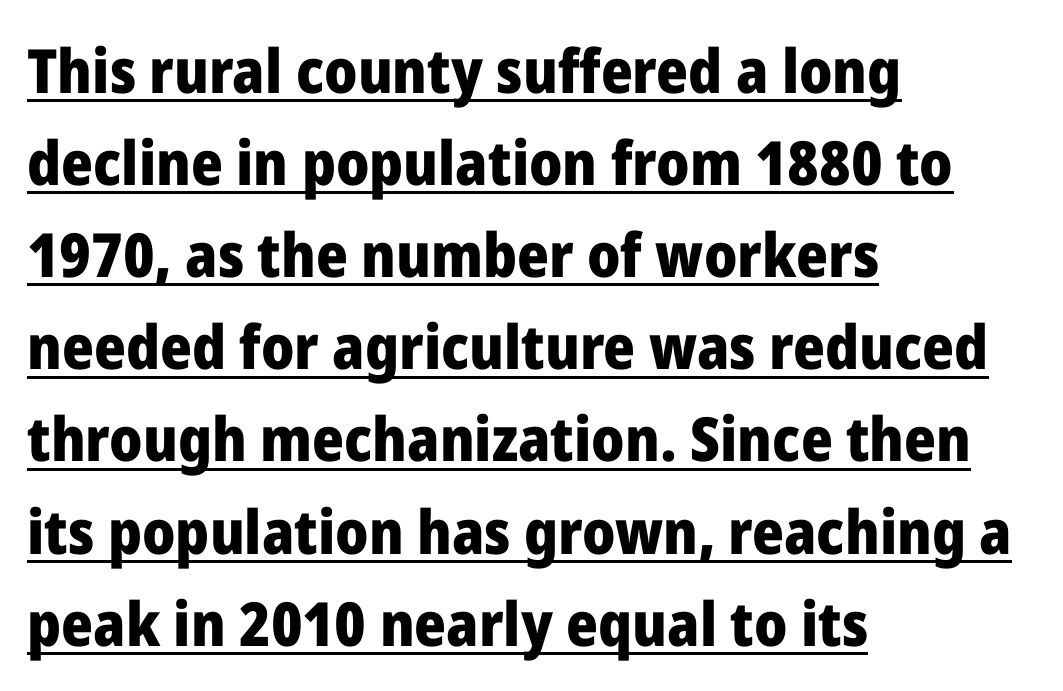
The image shows 61 px heavy sans-serif type, upright; set left-aligned, normal line spacing (1.51x), normal letter spacing, underlined; low stroke contrast and a medium x-height.
